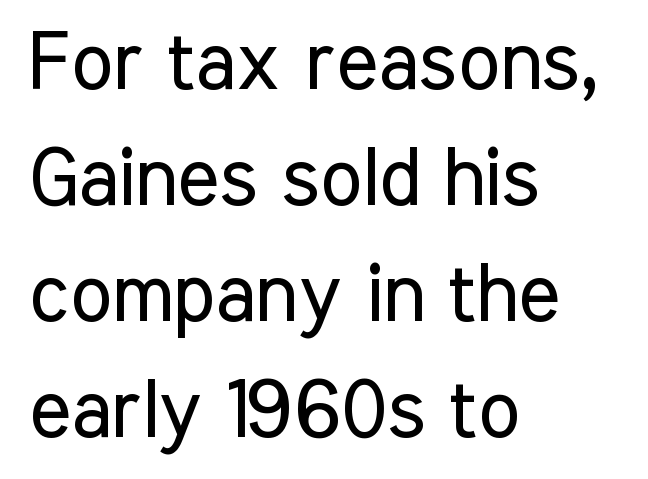
Q: Is the text bold? A: No.
Q: Is the text italic (slanted)? A: No, it is upright.
Q: Is the typeface a serif or a sans-serif typeface? A: Sans-serif.
Q: Is the text underlined? A: No.
Q: How is the paragraph aligned? A: Left-aligned.
Q: Is the spacing between letters normal or unusually wide? A: Normal.
Q: Is the spacing between lines tight, normal or loose? A: Normal.
Q: Width (condensed, normal, or wide)? A: Condensed.
Q: Stroke contrast? A: Low.
Q: x-height? A: Medium.
Q: Monospaced? A: No.
